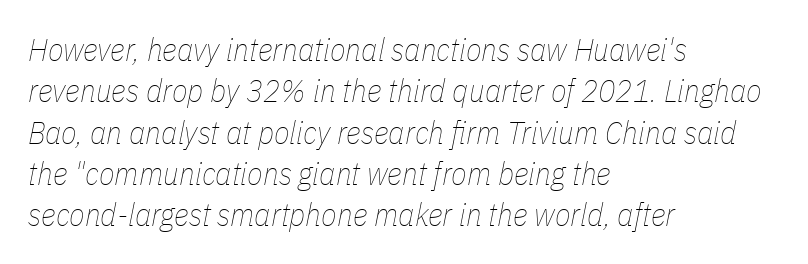
The image shows 32 px thin, condensed type, italic (leaning right); set left-aligned, normal line spacing (1.29x), normal letter spacing, not underlined; low stroke contrast and a medium x-height.
